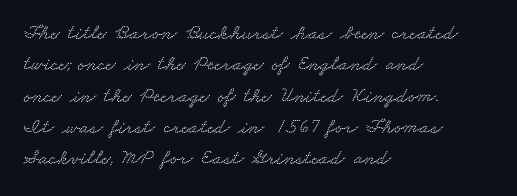
These lines keep a tight, regular rhythm from letter to letter. The rendering anchors every line to the left-hand side. Leading: standard. Clear beneath every line of the passage.
